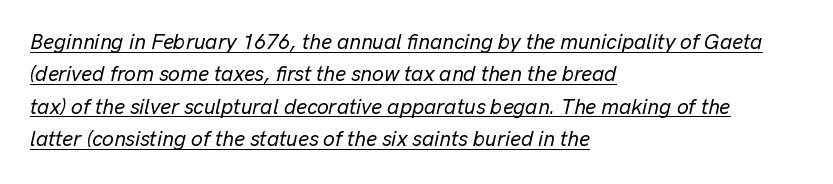
The image shows 21 px text type, italic (leaning right); set left-aligned, normal line spacing (1.54x), normal letter spacing, underlined.
